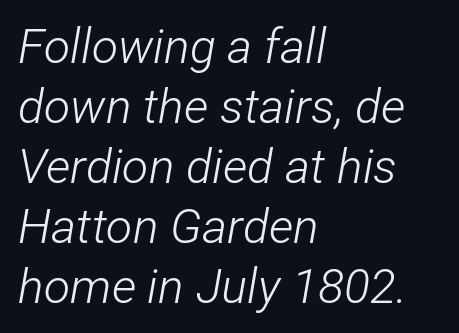
{"italic": "yes", "lean": "right", "slant_degrees": 12, "bold": "no", "weight": "light", "width": "condensed", "stroke_contrast": "low", "x_height": "medium", "monospaced": "no", "underline": "no", "align": "left", "line_spacing": "normal", "line_spacing_ratio": 1.25, "letter_spacing": "normal", "letter_spacing_em": 0.0, "glyph_px": 48}
